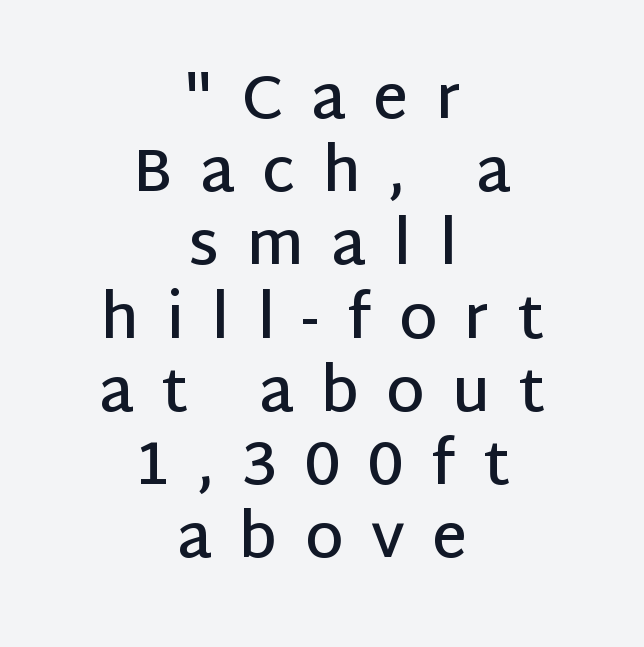
{"serif": "no", "italic": "no", "bold": "semi", "weight": "semibold", "width": "normal", "stroke_contrast": "low", "x_height": "large", "monospaced": "no", "underline": "no", "align": "center", "line_spacing_ratio": 1.2, "letter_spacing": "wide", "letter_spacing_em": 0.45, "glyph_px": 61}
